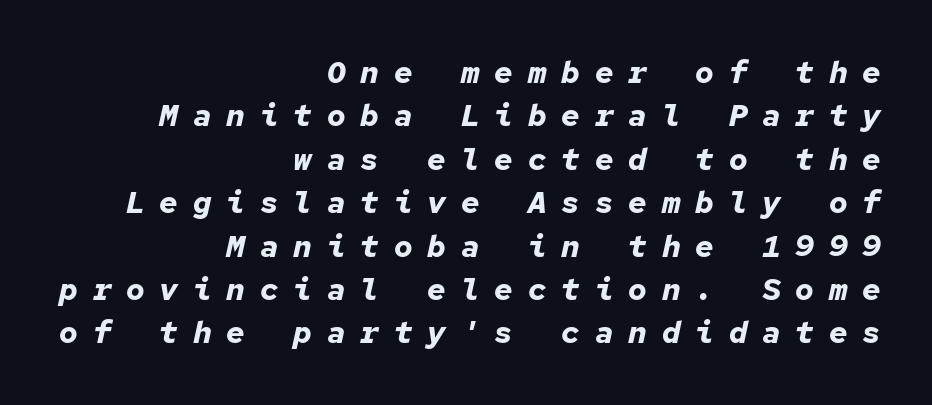
{"italic": "yes", "lean": "right", "slant_degrees": 12, "bold": "yes", "weight": "bold", "width": "normal", "stroke_contrast": "low", "x_height": "medium", "monospaced": "yes", "underline": "no", "align": "right", "line_spacing": "normal", "line_spacing_ratio": 1.4, "letter_spacing": "wide", "letter_spacing_em": 0.48, "glyph_px": 31}
